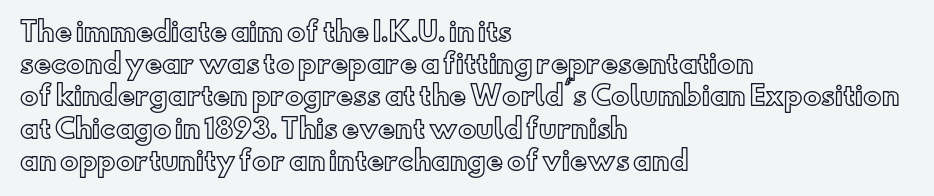
You could call the tracking neutral — neither tight nor loose. Posture: upright roman. Which margin do the lines hug? The left one — the right edge is uneven. Decoration check: the copy has no underline.
